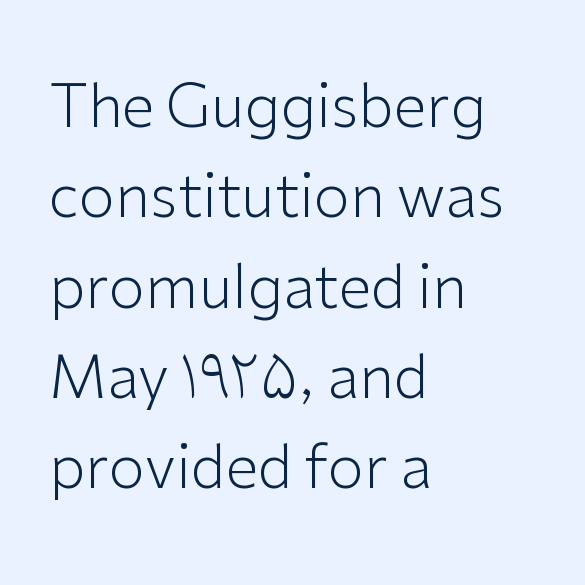
The image shows 59 px light sans-serif type, upright; set left-aligned, normal line spacing (1.53x), normal letter spacing, not underlined; low stroke contrast and a medium x-height.
